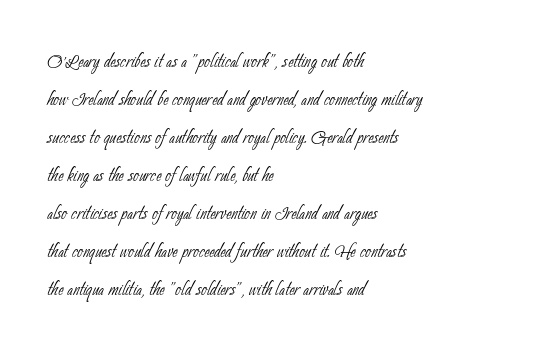
The image shows 25 px text type; set left-aligned, normal line spacing (1.52x), normal letter spacing, not underlined.
